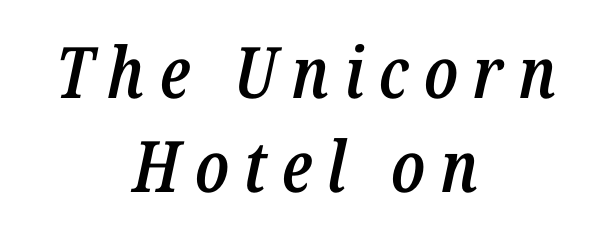
Q: Is the text bold? A: Semi-bold.
Q: Is the text italic (slanted)? A: Yes, it leans right by about 12 degrees.
Q: Is the text underlined? A: No.
Q: How is the paragraph aligned? A: Centered.
Q: Is the spacing between letters normal or unusually wide? A: Unusually wide.
Q: Is the spacing between lines tight, normal or loose? A: Normal.
Q: Width (condensed, normal, or wide)? A: Condensed.
Q: Stroke contrast? A: Low.
Q: x-height? A: Medium.
Q: Monospaced? A: No.
